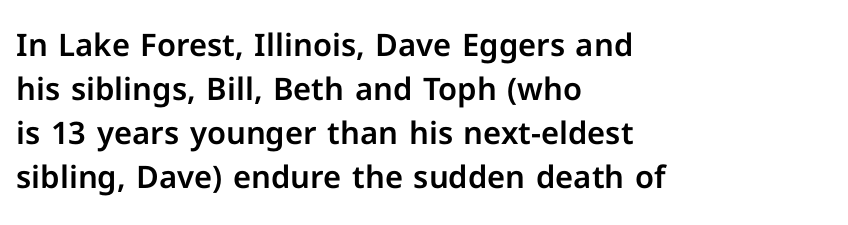
The space directly below the letters is spotless. Line beginnings align vertically; line endings do not. To sum up the face: it is a sans, with no serifs. Each letter keeps its own natural width here, so spacing adapts to shape. Does the leading feel generous? No, just average.
